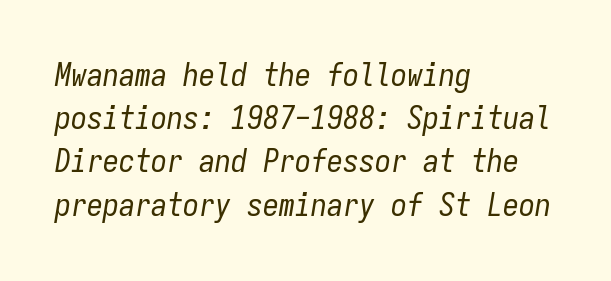
{"italic": "yes", "lean": "right", "slant_degrees": 9, "bold": "no", "weight": "regular", "width": "condensed", "stroke_contrast": "low", "x_height": "medium", "monospaced": "yes", "underline": "no", "align": "left", "line_spacing": "normal", "line_spacing_ratio": 1.35, "letter_spacing": "normal", "letter_spacing_em": 0.0, "glyph_px": 32}
